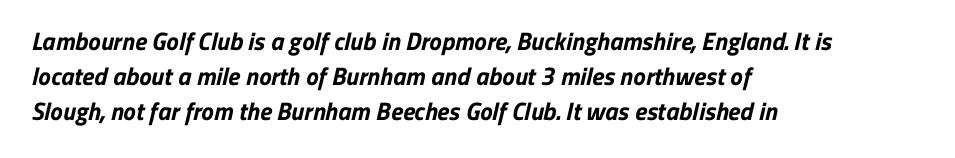
{"bold": "yes", "underline": "no", "align": "left", "line_spacing": "normal", "line_spacing_ratio": 1.41, "letter_spacing": "normal", "letter_spacing_em": 0.0, "glyph_px": 25}
